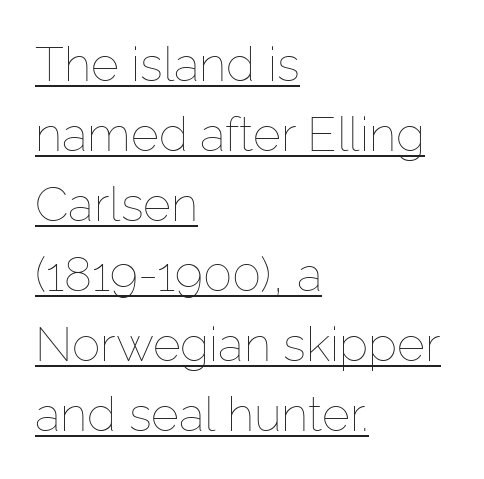
{"italic": "no", "bold": "no", "weight": "thin", "width": "normal", "stroke_contrast": "low", "x_height": "medium", "monospaced": "no", "underline": "yes", "align": "left", "line_spacing": "normal", "line_spacing_ratio": 1.46, "letter_spacing": "normal", "letter_spacing_em": 0.0, "glyph_px": 48}
